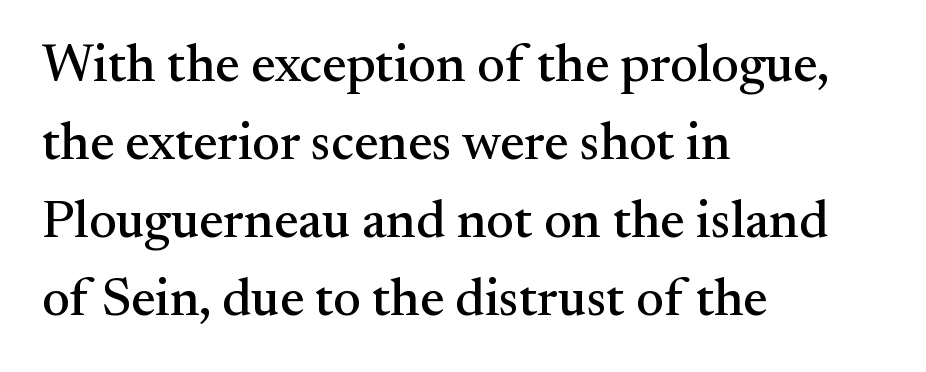
{"serif": "yes", "italic": "no", "width": "normal", "stroke_contrast": "medium", "x_height": "small", "monospaced": "no", "underline": "no", "align": "left", "line_spacing": "normal", "line_spacing_ratio": 1.47, "letter_spacing": "normal", "letter_spacing_em": 0.0, "glyph_px": 53}
